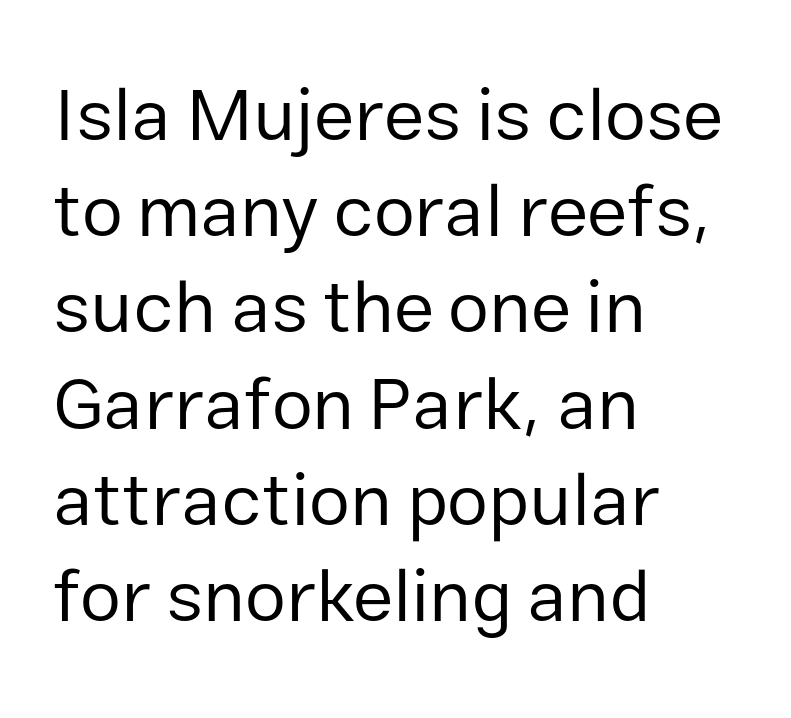
{"serif": "no", "italic": "no", "bold": "no", "weight": "regular", "width": "normal", "stroke_contrast": "low", "x_height": "medium", "monospaced": "no", "underline": "no", "align": "left", "line_spacing": "normal", "line_spacing_ratio": 1.3, "letter_spacing": "normal", "letter_spacing_em": 0.0, "glyph_px": 74}
